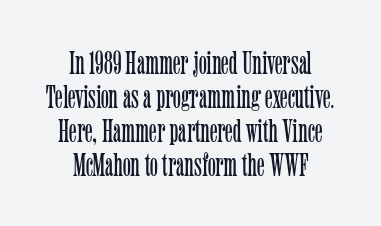
Tall strokes in this sample are plumb rather than angled. This rendering features lettering with no underline. Note: serifs present on the glyphs. Nothing unusual about the tracking: characters are spaced as the font intends. Compared with a flush-left layout, this one balances lines on the center instead. This sample trades vertical openness for compactness between lines.
